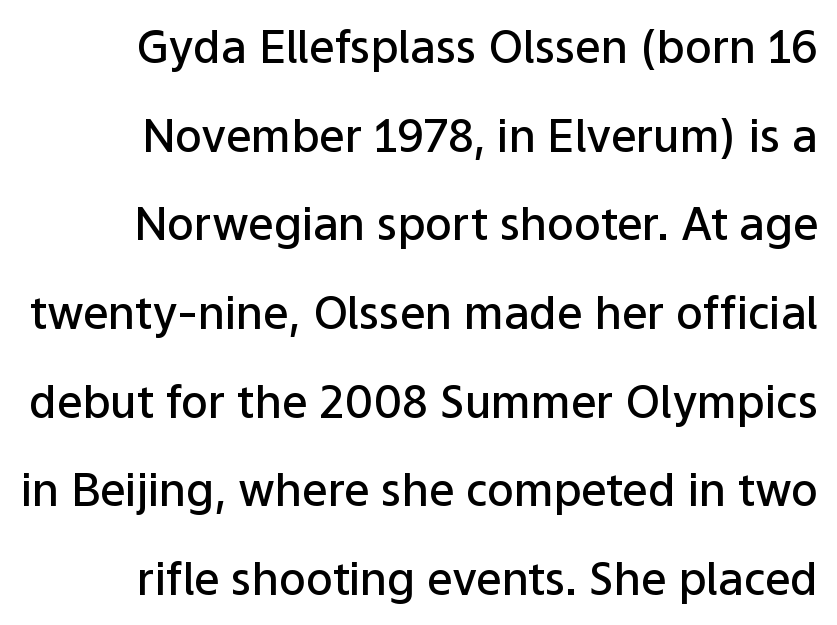
The image shows 45 px semibold sans-serif type, upright; set loose line spacing (1.97x), normal letter spacing, not underlined; low stroke contrast and a medium x-height.
